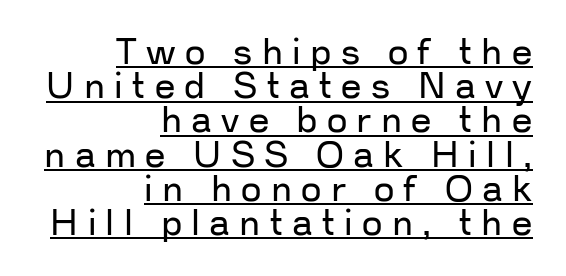
Compared with typical body copy, the letter spacing here is much looser. Weight: regular or lighter. Short and long lines alike share a common ending point at right. The letters advance in unequal steps, a hallmark of proportional type. A roman cut, with each character standing at attention.
